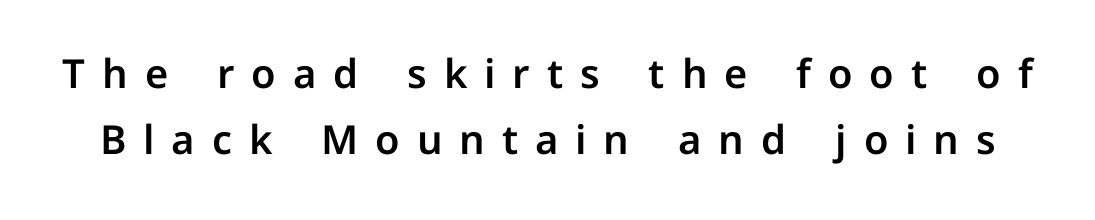
The image shows 40 px sans-serif type, upright; set normal line spacing (1.64x), unusually wide letter spacing (+0.42 em), not underlined; low stroke contrast and a medium x-height.
